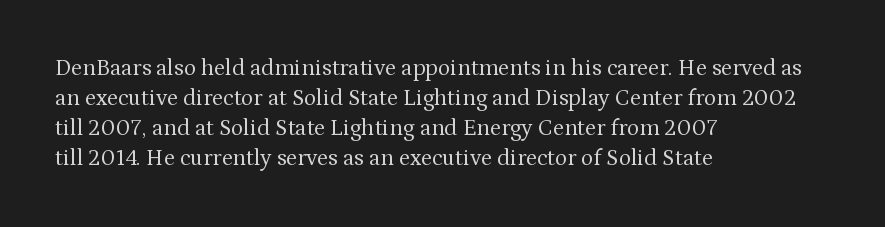
{"italic": "no", "bold": "no", "underline": "no", "align": "left", "line_spacing": "normal", "line_spacing_ratio": 1.3, "letter_spacing": "normal", "letter_spacing_em": 0.0, "glyph_px": 23}
